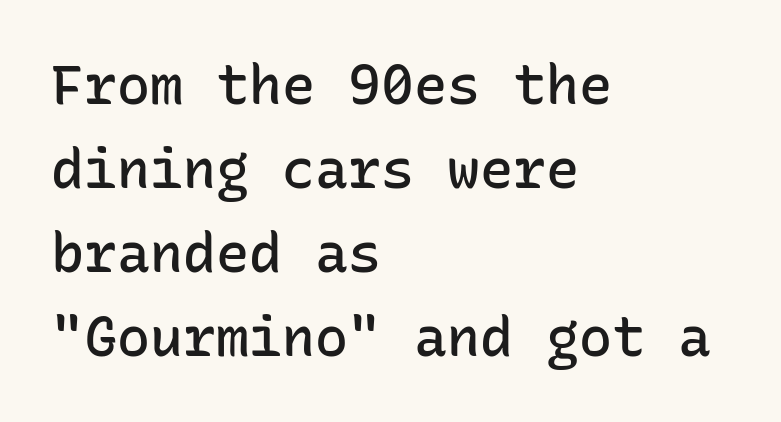
The image shows 55 px semibold sans-serif type, upright, monospaced; set left-aligned, normal line spacing (1.53x), normal letter spacing, not underlined; low stroke contrast and a medium x-height.
